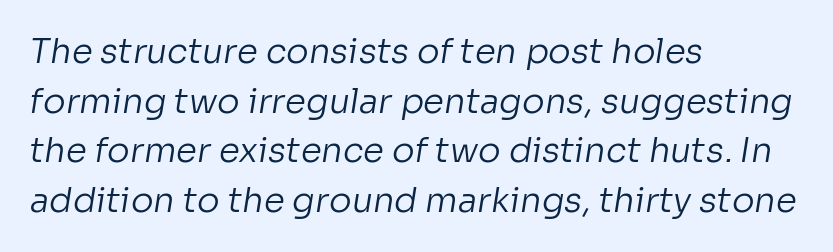
{"serif": "no", "bold": "no", "weight": "regular", "width": "normal", "stroke_contrast": "low", "x_height": "medium", "monospaced": "no", "underline": "no", "align": "left", "line_spacing": "normal", "line_spacing_ratio": 1.46, "letter_spacing": "normal", "letter_spacing_em": 0.0, "glyph_px": 34}
